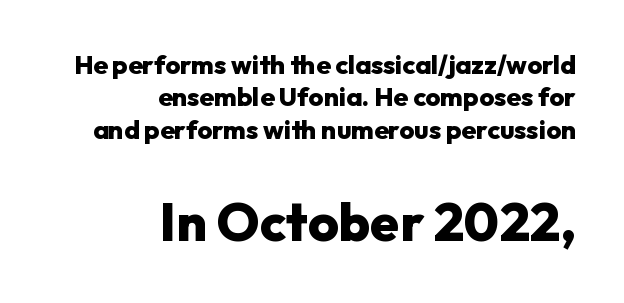
The image shows 53 px heavy sans-serif type, upright; set right-aligned, normal line spacing (1.25x), normal letter spacing, not underlined; the second (bottom) block is 2.04x larger; low stroke contrast and a medium x-height.
